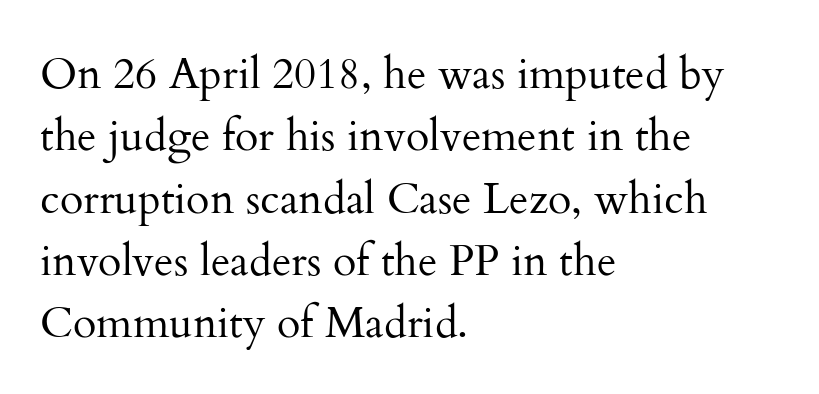
Every character sits straight up, as roman type does. The specimen omits any rule beneath the text block's lines. The rag falls on the right side of this text block. Weight: in the light-to-regular range.
